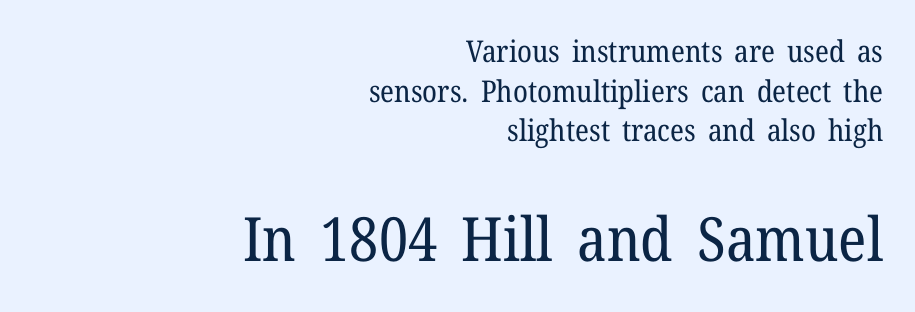
Q: Is the text bold? A: No.
Q: Is the text italic (slanted)? A: No, it is upright.
Q: Is the typeface a serif or a sans-serif typeface? A: Serif.
Q: Is the text underlined? A: No.
Q: How is the paragraph aligned? A: Right-aligned.
Q: Is the spacing between letters normal or unusually wide? A: Normal.
Q: Is the spacing between lines tight, normal or loose? A: Normal.
Q: Which block of text is set in a larger size, the first (top) or the second (bottom)? A: The second (bottom) one.
Q: Width (condensed, normal, or wide)? A: Normal.
Q: Stroke contrast? A: Low.
Q: x-height? A: Medium.
Q: Monospaced? A: No.
